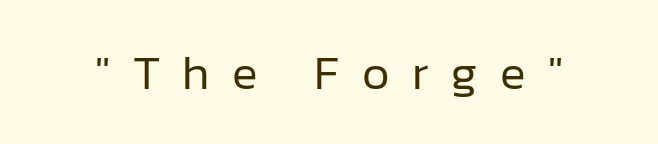
Q: Is the text bold? A: No.
Q: Is the text italic (slanted)? A: No, it is upright.
Q: Is the typeface a serif or a sans-serif typeface? A: Sans-serif.
Q: Is the text underlined? A: No.
Q: Is the spacing between letters normal or unusually wide? A: Unusually wide.
Q: Width (condensed, normal, or wide)? A: Normal.
Q: Stroke contrast? A: Low.
Q: x-height? A: Medium.
Q: Monospaced? A: No.
